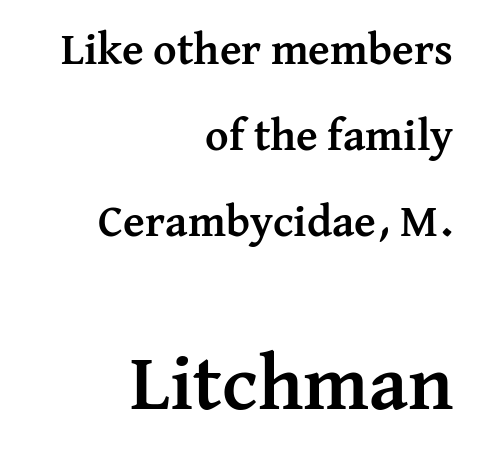
The image shows 78 px semibold serif type, upright; set right-aligned, loose line spacing (1.91x), normal letter spacing, not underlined; the second (bottom) block is 1.73x larger; medium stroke contrast and a medium x-height.
